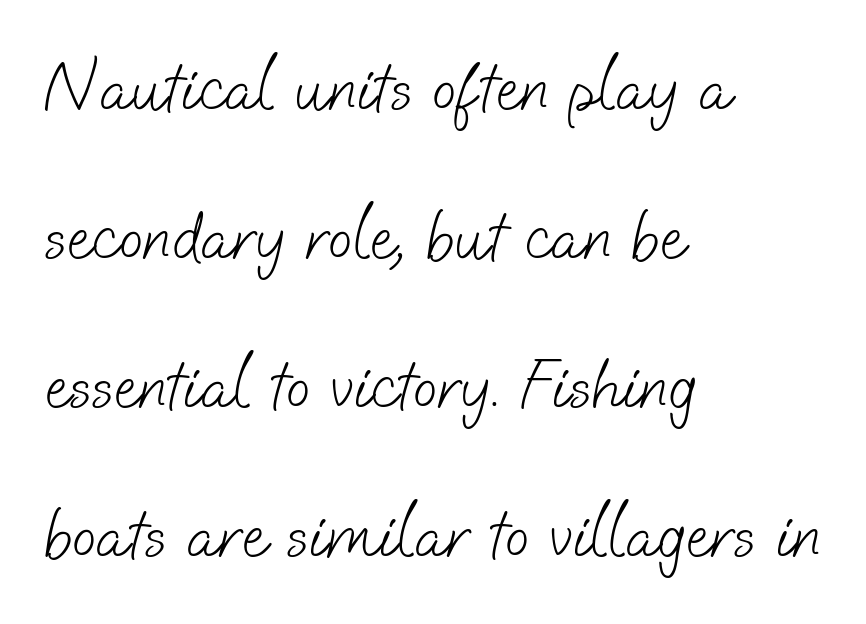
Q: Is the text bold? A: No.
Q: Is the typeface a serif or a sans-serif typeface? A: Sans-serif.
Q: Is the text underlined? A: No.
Q: How is the paragraph aligned? A: Left-aligned.
Q: Is the spacing between letters normal or unusually wide? A: Normal.
Q: Is the spacing between lines tight, normal or loose? A: Loose.
Q: Width (condensed, normal, or wide)? A: Normal.
Q: Stroke contrast? A: Low.
Q: x-height? A: Small.
Q: Monospaced? A: No.
